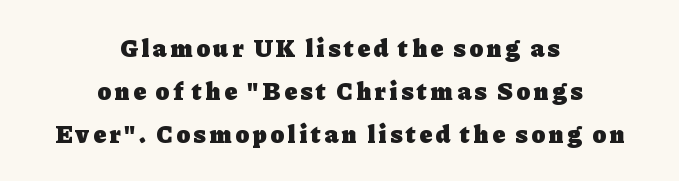
{"italic": "no", "bold": "yes", "underline": "no", "align": "center", "line_spacing_ratio": 1.73, "glyph_px": 25}
